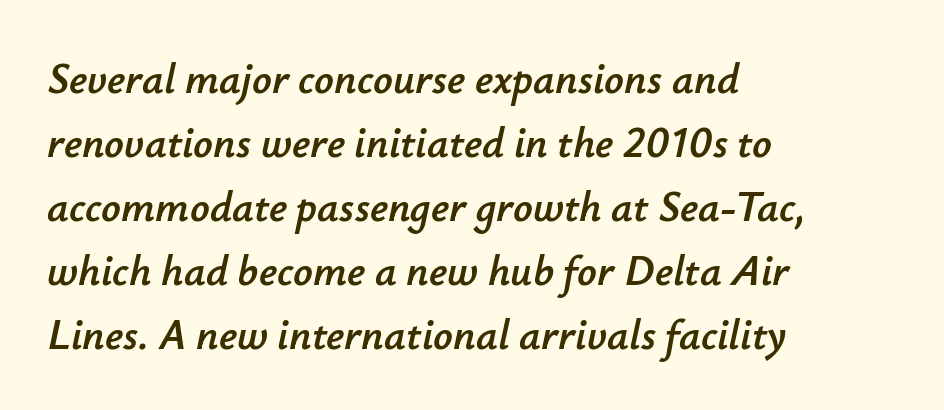
No extra tracking has been applied to these lines. Glance below the letters and you will spot only blank space. The lettering tilts uniformly, giving the passage an italic look. Rows of type keep a routine distance in the vertical direction.
